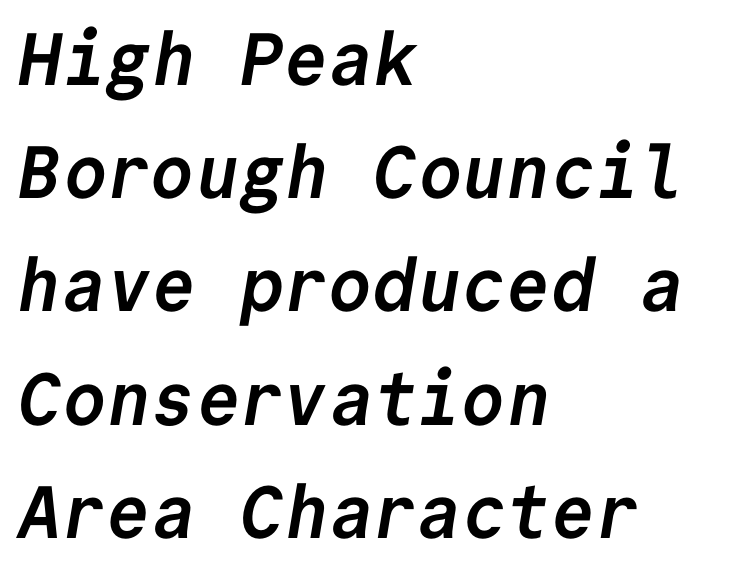
The zone under the glyphs is completely vacant. Look at the stroke-to-counter ratio: heavy, a bold. You could count columns in this text — the font is strictly monospaced. Layout note: lines flush left. Caption: standard tracking, unaltered. The passage shown stacks its lines at a standard gap.
